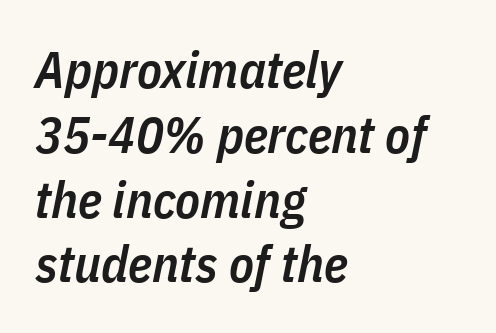
The image shows 51 px semibold, condensed type, italic (leaning right); set left-aligned, normal line spacing (1.27x), normal letter spacing, not underlined; low stroke contrast and a medium x-height.
